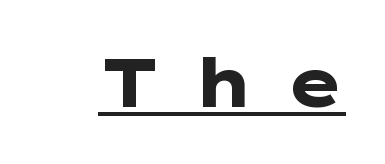
The image shows 67 px heavy, wide sans-serif type, upright; set unusually wide letter spacing (+0.47 em), underlined; low stroke contrast and a medium x-height.
